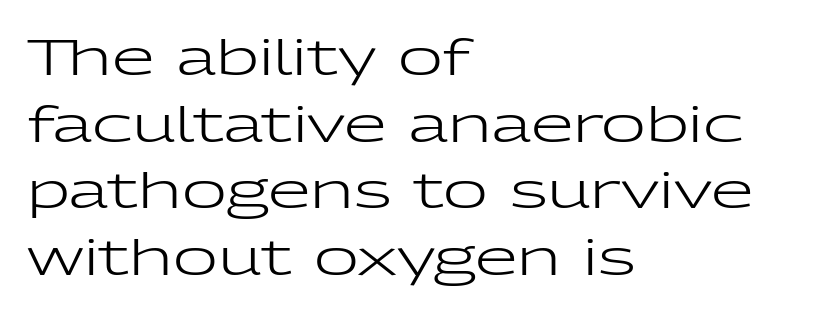
The image shows 49 px regular-weight, wide sans-serif type, upright; set left-aligned, normal line spacing (1.36x), normal letter spacing, not underlined; low stroke contrast and a medium x-height.
